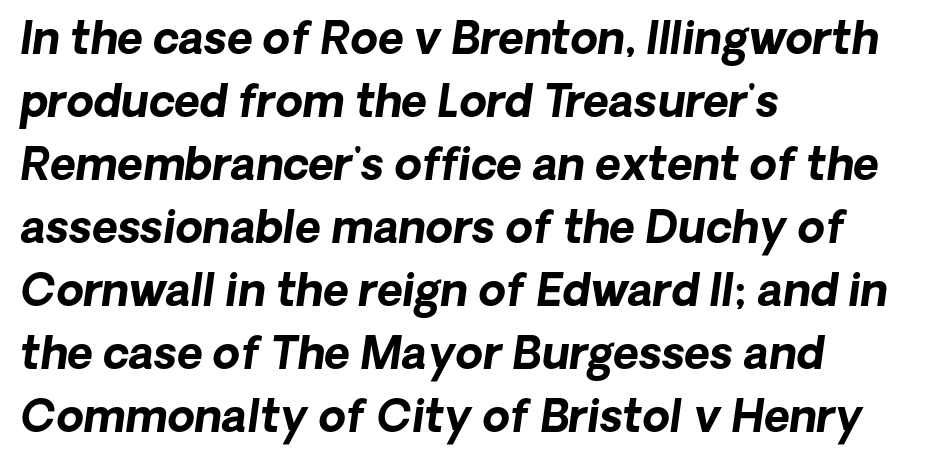
Q: Is the text bold? A: Yes.
Q: Is the typeface a serif or a sans-serif typeface? A: Sans-serif.
Q: Is the text underlined? A: No.
Q: How is the paragraph aligned? A: Left-aligned.
Q: Is the spacing between letters normal or unusually wide? A: Normal.
Q: Is the spacing between lines tight, normal or loose? A: Normal.
Q: Width (condensed, normal, or wide)? A: Normal.
Q: Stroke contrast? A: Low.
Q: x-height? A: Medium.
Q: Monospaced? A: No.
